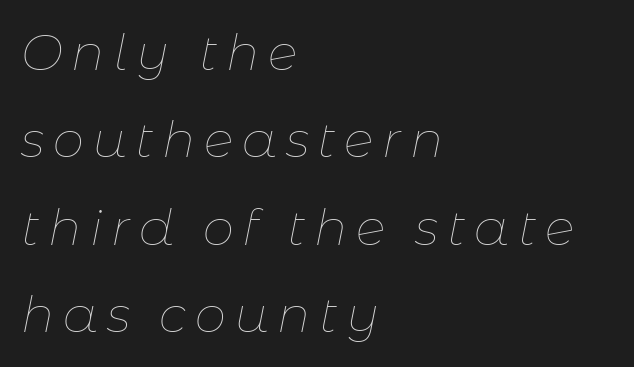
Is the type heavy? It reads as light-to-regular instead. Check the space under the baseline: it is left empty. Proportional: the letters do not fall into vertical columns. The font's italic variant was chosen for this text.
